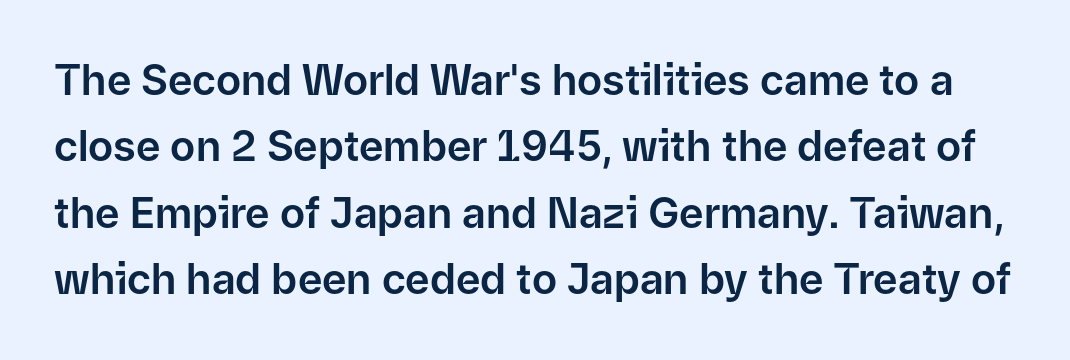
The letters advance in unequal steps, a hallmark of proportional type. These lines keep a tight, regular rhythm from letter to letter. This rendering employs a face without finishing strokes, i.e., a sans-serif. A clean baseline with only descenders dipping below it. Upright lettering throughout.
